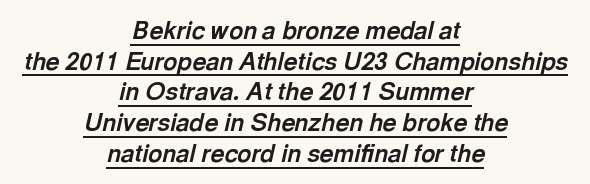
Regarding leading, the lines here are spaced in the standard way. Caption: multi-line text, centered on the measure. Summary of weight: heavy, a full bold. Letter spacing: default. Style check: oblique.
